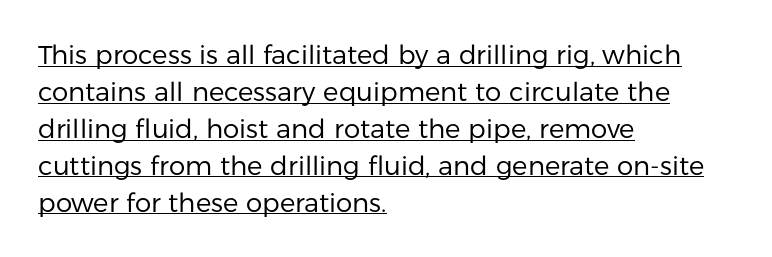
Q: Is the text bold? A: No.
Q: Is the text italic (slanted)? A: No, it is upright.
Q: Is the text underlined? A: Yes.
Q: How is the paragraph aligned? A: Left-aligned.
Q: Is the spacing between letters normal or unusually wide? A: Normal.
Q: Is the spacing between lines tight, normal or loose? A: Normal.
